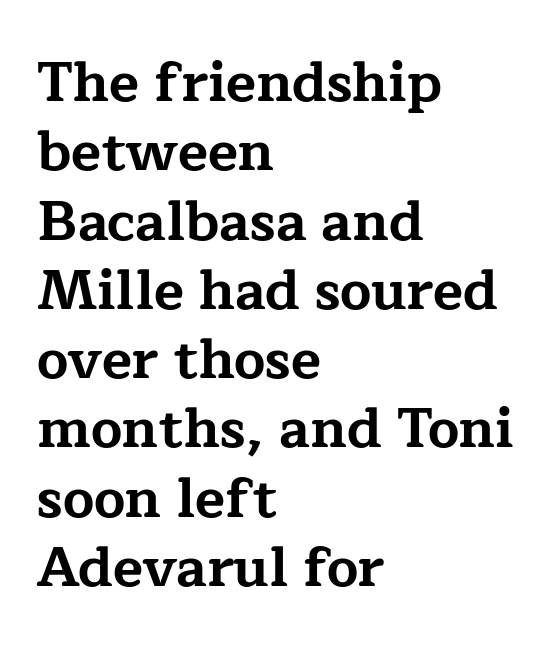
The image shows 55 px bold, wide serif type, upright; set left-aligned, normal line spacing (1.26x), normal letter spacing, not underlined; low stroke contrast and a medium x-height.
